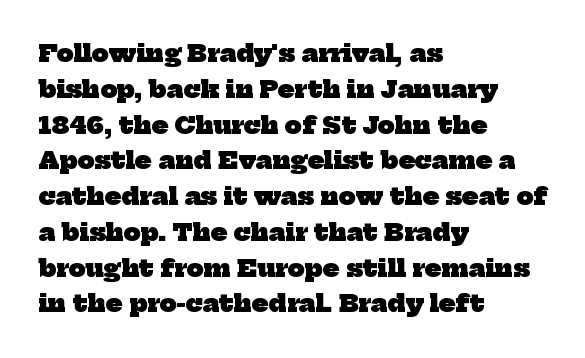
Where is the straight margin? On the left. Typographic density is high because the face is bold. Each new line begins a customary step beneath the previous one. This rendering leaves character spacing at its baseline value.
